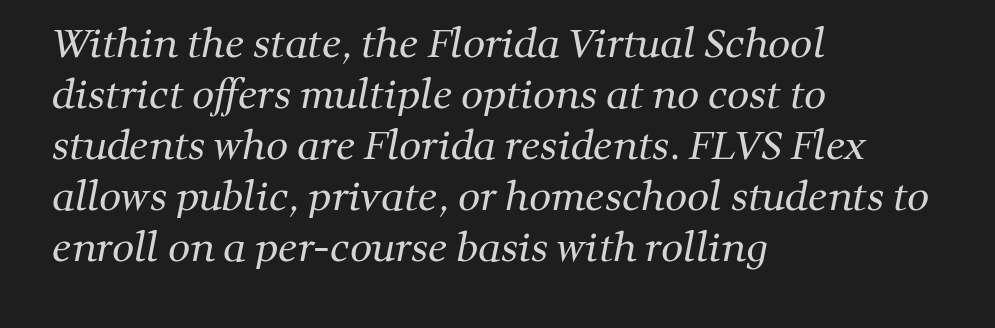
{"serif": "yes", "bold": "no", "weight": "regular", "width": "normal", "stroke_contrast": "medium", "x_height": "medium", "monospaced": "no", "underline": "no", "align": "left", "line_spacing": "normal", "line_spacing_ratio": 1.31, "letter_spacing": "normal", "letter_spacing_em": 0.0, "glyph_px": 39}
